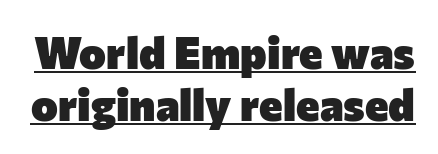
{"serif": "no", "italic": "no", "bold": "yes", "weight": "heavy", "width": "normal", "stroke_contrast": "low", "x_height": "medium", "monospaced": "no", "underline": "yes", "line_spacing": "tight", "line_spacing_ratio": 1.15, "letter_spacing": "normal", "letter_spacing_em": 0.0, "glyph_px": 45}
